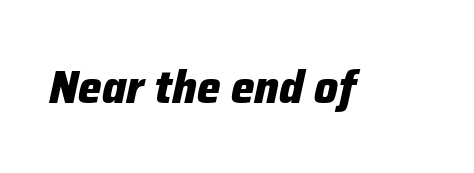
Q: Is the text bold? A: Yes.
Q: Is the text italic (slanted)? A: Yes, it leans right by about 12 degrees.
Q: Is the text underlined? A: No.
Q: Is the spacing between letters normal or unusually wide? A: Normal.
Q: Width (condensed, normal, or wide)? A: Normal.
Q: Stroke contrast? A: Low.
Q: x-height? A: Medium.
Q: Monospaced? A: No.
